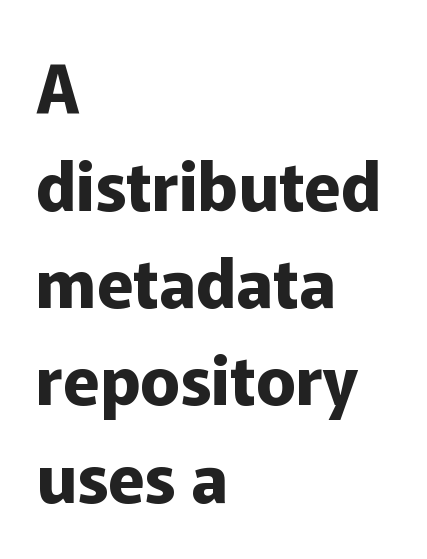
{"serif": "no", "italic": "no", "bold": "yes", "weight": "bold", "width": "normal", "stroke_contrast": "low", "x_height": "medium", "monospaced": "no", "underline": "no", "align": "left", "line_spacing": "normal", "line_spacing_ratio": 1.45, "letter_spacing": "normal", "letter_spacing_em": 0.0, "glyph_px": 67}
